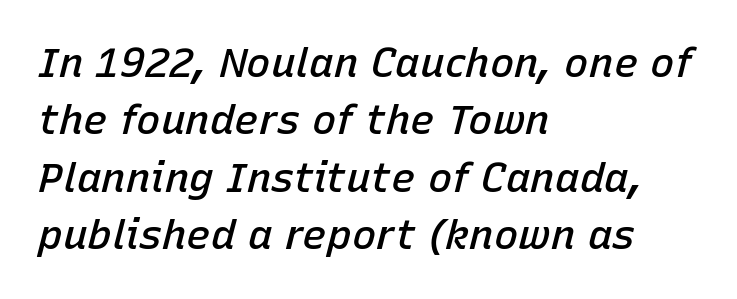
{"italic": "yes", "lean": "right", "slant_degrees": 15, "bold": "semi", "weight": "semibold", "width": "normal", "stroke_contrast": "low", "x_height": "medium", "monospaced": "no", "underline": "no", "align": "left", "line_spacing": "normal", "line_spacing_ratio": 1.4, "letter_spacing": "normal", "letter_spacing_em": 0.0, "glyph_px": 41}
